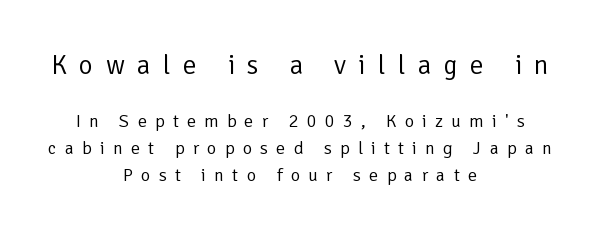
{"italic": "no", "bold": "no", "underline": "no", "align": "center", "line_spacing": "normal", "line_spacing_ratio": 1.5, "letter_spacing": "wide", "letter_spacing_em": 0.46, "larger_block": "first", "size_ratio": 1.5, "glyph_px": 27}
